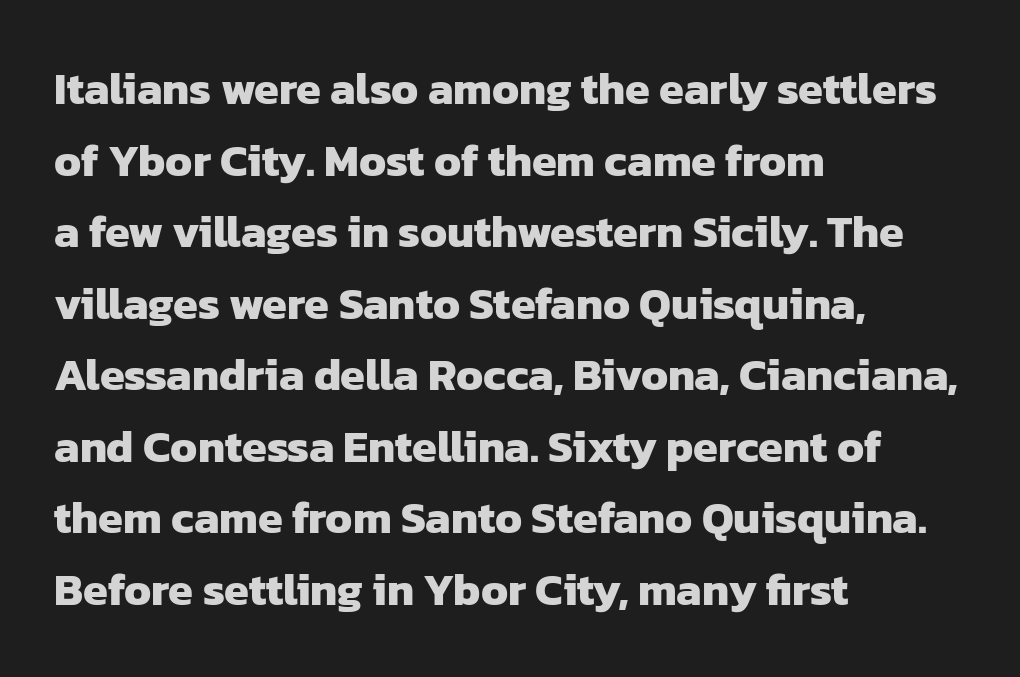
The image shows 45 px heavy sans-serif type; set left-aligned, normal line spacing (1.59x), normal letter spacing, not underlined; low stroke contrast and a medium x-height.
